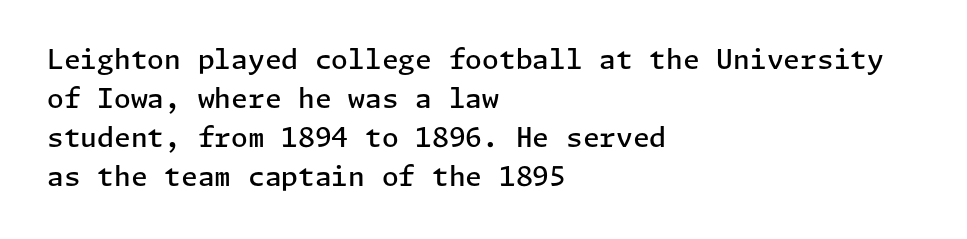
The image shows 27 px text type, upright; set left-aligned, normal line spacing (1.44x), normal letter spacing, not underlined.
